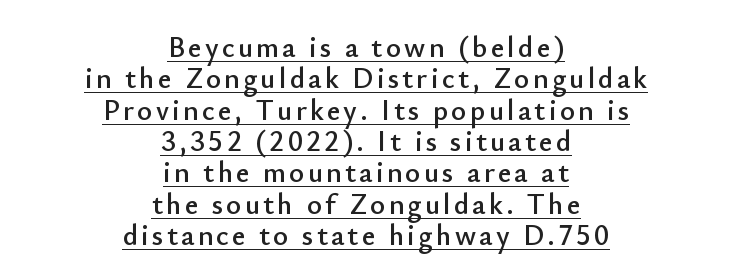
The lines are packed closely together with very little leading. Emphasis is given by a line drawn under the lettering. The letters carry no serifs — their stems end cleanly without finishing strokes. The compositor balanced each line on the midline. Do the letters lean? They stand straight.
